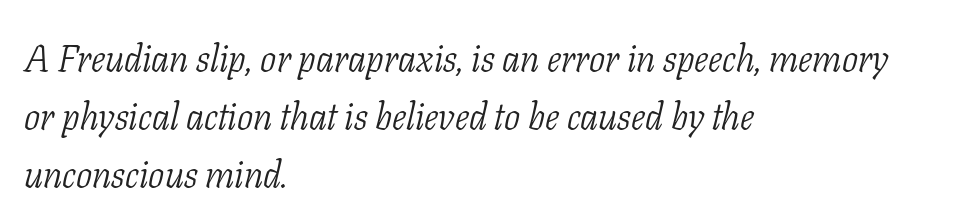
Nobody drew a line under any word here. The typesetter chose a ragged-right arrangement here. The passage shown has conventional tracking throughout. A typesetter would label this face a serif.
